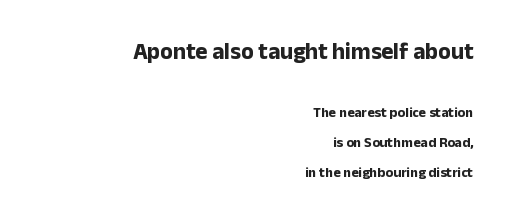
{"italic": "no", "bold": "yes", "underline": "no", "align": "right", "line_spacing": "loose", "line_spacing_ratio": 2.12, "letter_spacing": "normal", "letter_spacing_em": 0.0, "larger_block": "first", "size_ratio": 1.64, "glyph_px": 23}
